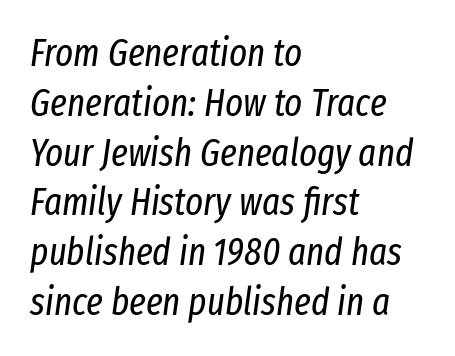
The glyphs are unaccompanied by any horizontal stroke below them. If you measured baseline to baseline, you'd find a middling distance. The passage shown is not bold in any degree. The compositor pushed each line to the left boundary.
